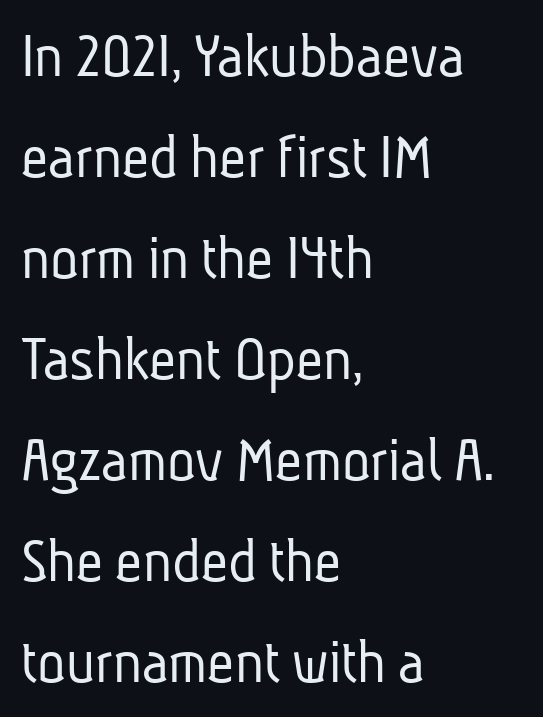
{"serif": "no", "bold": "no", "weight": "light", "width": "condensed", "stroke_contrast": "low", "x_height": "medium", "monospaced": "no", "underline": "no", "align": "left", "line_spacing": "normal", "line_spacing_ratio": 1.53, "letter_spacing": "normal", "letter_spacing_em": 0.0, "glyph_px": 66}
